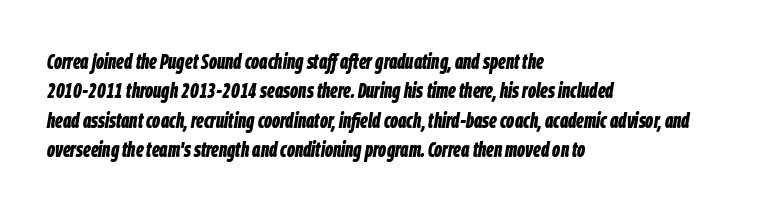
{"italic": "yes", "lean": "right", "slant_degrees": 9, "bold": "yes", "underline": "no", "align": "left", "line_spacing": "normal", "line_spacing_ratio": 1.33, "letter_spacing": "normal", "letter_spacing_em": 0.0, "glyph_px": 22}
